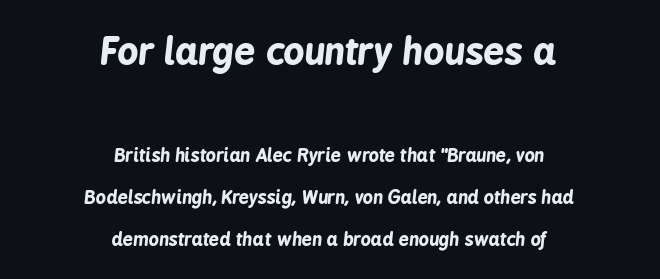
These lines keep a tight, regular rhythm from letter to letter. Typographic density is high because the face is bold. Think of a printed novel: that variable character pitch is what you see here. Regarding leading, the lines here are spaced well apart. Whoever set this made the first block the dominant, larger element. A clean baseline with only descenders dipping below it.
